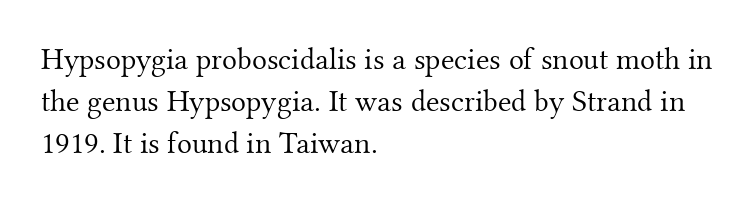
Q: Is the text bold? A: No.
Q: Is the text italic (slanted)? A: No, it is upright.
Q: Is the typeface a serif or a sans-serif typeface? A: Serif.
Q: Is the text underlined? A: No.
Q: How is the paragraph aligned? A: Left-aligned.
Q: Is the spacing between letters normal or unusually wide? A: Normal.
Q: Is the spacing between lines tight, normal or loose? A: Normal.
Q: Width (condensed, normal, or wide)? A: Normal.
Q: Stroke contrast? A: Medium.
Q: x-height? A: Small.
Q: Monospaced? A: No.
